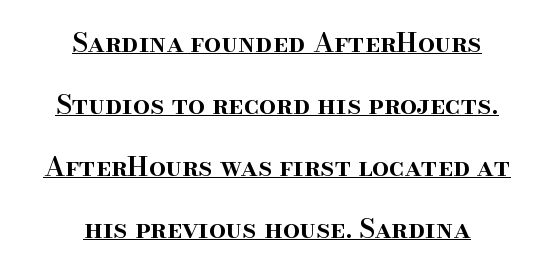
{"italic": "no", "bold": "semi", "underline": "yes", "align": "center", "line_spacing": "loose", "line_spacing_ratio": 2.3, "letter_spacing": "normal", "letter_spacing_em": 0.0, "glyph_px": 27}
